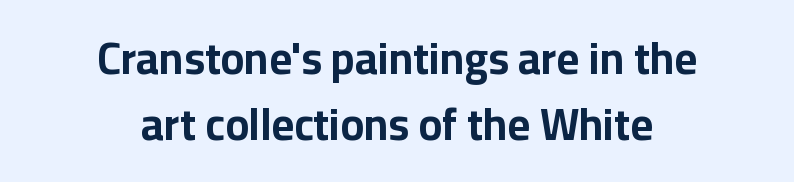
The image shows 44 px bold sans-serif type, upright; set centered, normal line spacing (1.5x), normal letter spacing, not underlined; low stroke contrast and a medium x-height.
